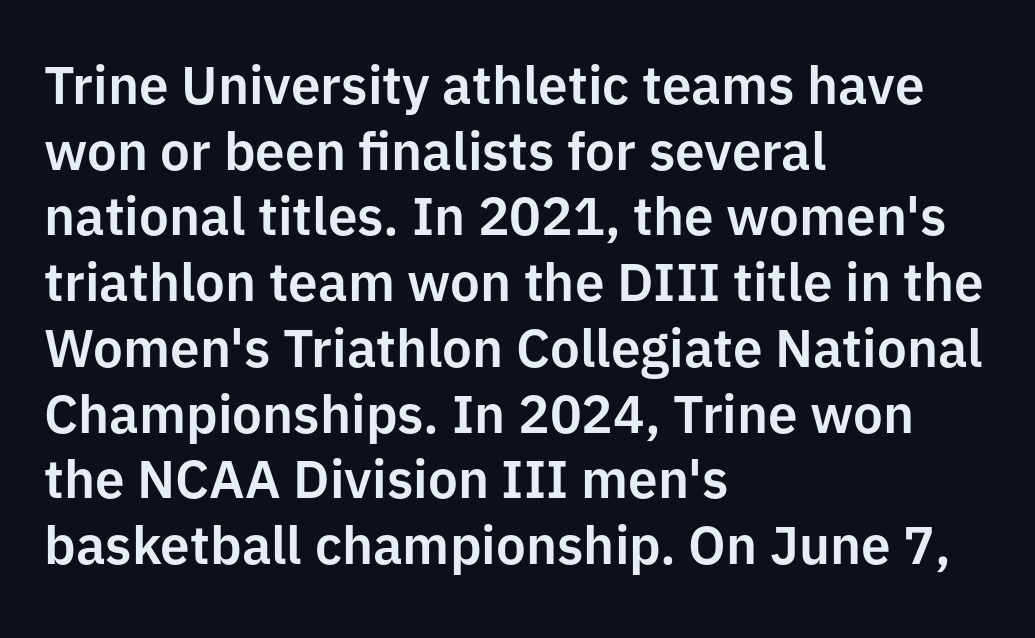
The image shows 53 px sans-serif type, upright; set left-aligned, line spacing 1.24x, normal letter spacing, not underlined; low stroke contrast and a medium x-height.
